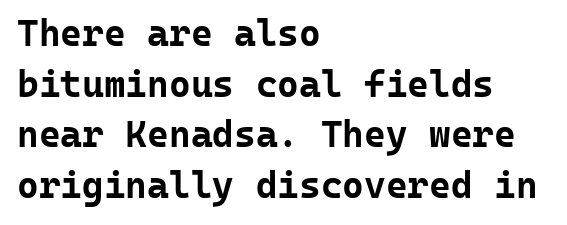
Each letter's strokes conclude bluntly, with no projecting serifs. A typesetter would call this monospace, since all characters share one set width. One-word summary of the alignment: left. Do the letters lean? They stand straight. What stands out about the letter spacing? Nothing — it is the standard amount.
